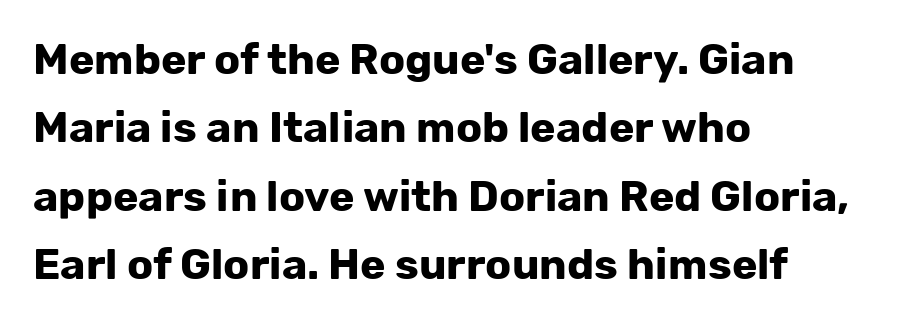
{"serif": "no", "italic": "no", "bold": "yes", "weight": "bold", "width": "normal", "stroke_contrast": "low", "x_height": "medium", "monospaced": "no", "underline": "no", "align": "left", "line_spacing": "normal", "line_spacing_ratio": 1.59, "letter_spacing": "normal", "letter_spacing_em": 0.0, "glyph_px": 43}
